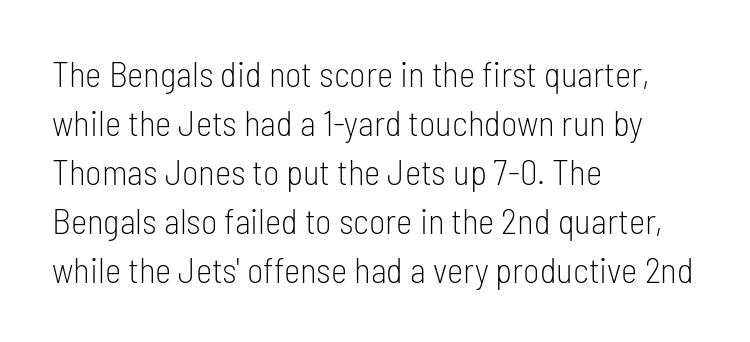
{"serif": "no", "italic": "no", "bold": "no", "weight": "light", "width": "condensed", "stroke_contrast": "low", "x_height": "medium", "monospaced": "no", "underline": "no", "align": "left", "line_spacing": "normal", "line_spacing_ratio": 1.4, "letter_spacing": "normal", "letter_spacing_em": 0.0, "glyph_px": 35}
